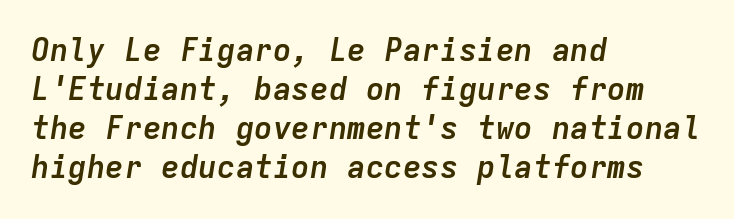
The rag falls on the right side of this text block. This sample has the even, mechanical cadence of fixed-width lettering. Regarding leading, the lines here are spaced in the standard way. The words here are not underlined. On the weight axis this lands at bold, roughly 700.
